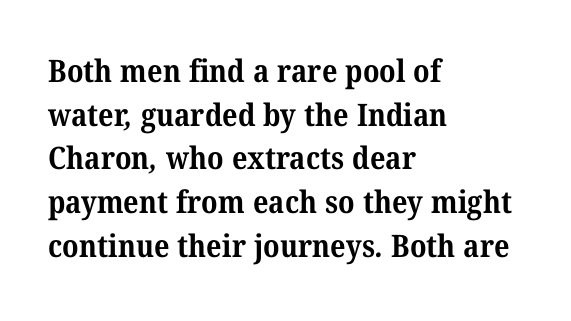
Check the space under the baseline: it is left empty. The lines are quadded left. The text was rendered using a seriffed face with decorative stroke endings. Letter spacing: default. The passage shown is emphatically bold.
